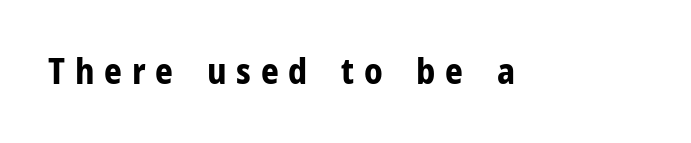
{"serif": "no", "italic": "no", "bold": "yes", "weight": "bold", "width": "normal", "stroke_contrast": "low", "x_height": "medium", "monospaced": "no", "underline": "no", "letter_spacing": "wide", "letter_spacing_em": 0.28, "glyph_px": 35}
